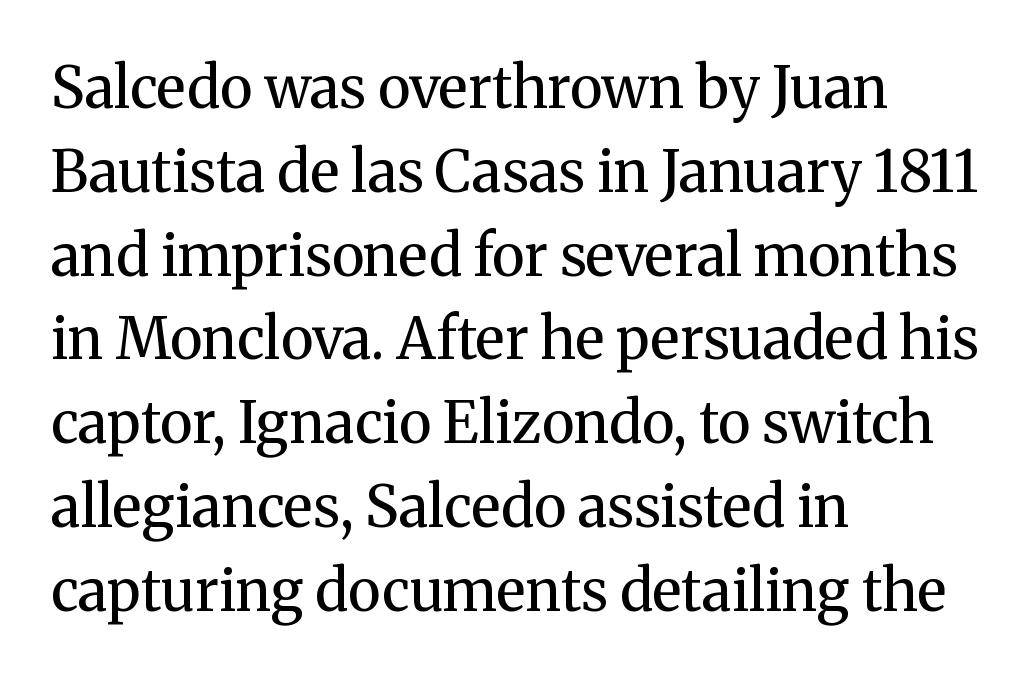
The image shows 57 px regular-weight serif type, upright; set left-aligned, normal line spacing (1.47x), normal letter spacing, not underlined; medium stroke contrast and a medium x-height.
